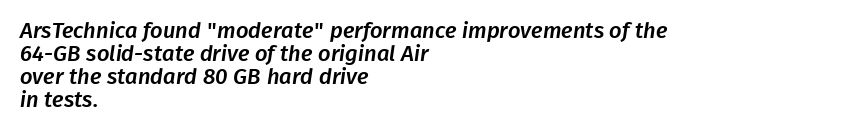
Q: Is the text underlined? A: No.
Q: How is the paragraph aligned? A: Left-aligned.
Q: Is the spacing between letters normal or unusually wide? A: Normal.
Q: Is the spacing between lines tight, normal or loose? A: Tight.
